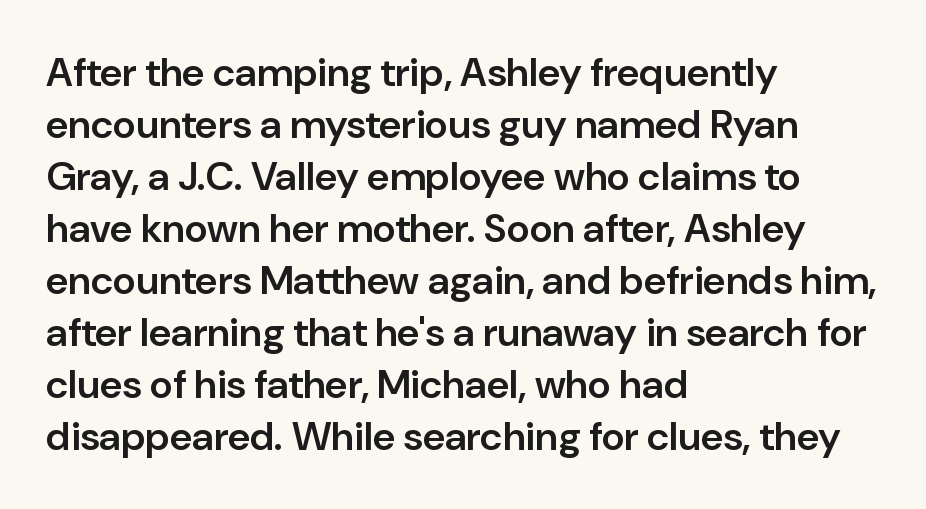
The gaps between neighbouring characters are ordinary and unremarkable. Quick note: not italic, upright. The space beneath each line is pristine and unruled. Horizontal bands of white between lines are of average thickness.
